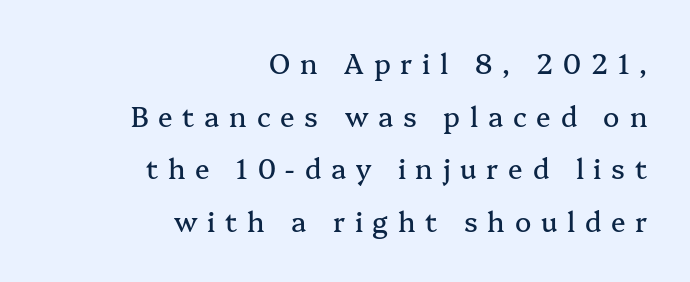
Rendered with straight, roman letterforms. The tracking reads as deliberately expanded to a designer's eye. Visually the block forms a straight wall on the right and a jagged coastline on the left. The gap between lines stays unmarked.
